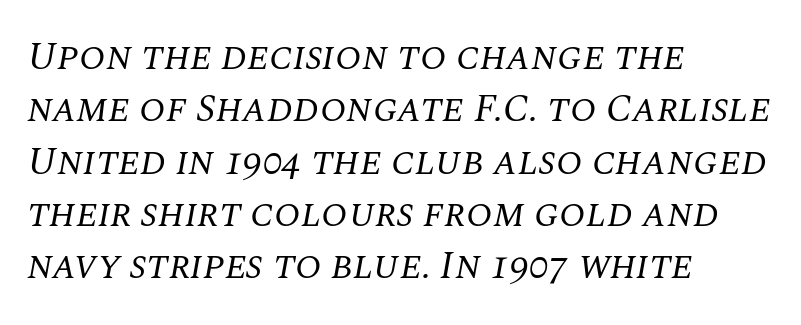
The image shows 39 px regular-weight serif type, italic (leaning right); set left-aligned, normal line spacing (1.34x), normal letter spacing, not underlined; medium stroke contrast and a large x-height.
